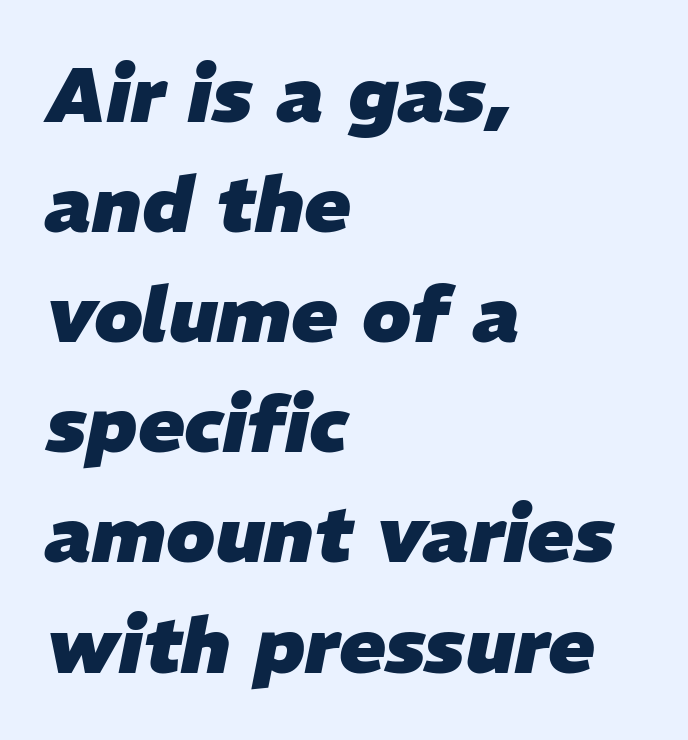
{"italic": "yes", "lean": "right", "slant_degrees": 11, "bold": "yes", "weight": "heavy", "width": "normal", "stroke_contrast": "low", "x_height": "medium", "monospaced": "no", "underline": "no", "align": "left", "line_spacing": "normal", "line_spacing_ratio": 1.43, "letter_spacing": "normal", "letter_spacing_em": 0.0, "glyph_px": 77}
